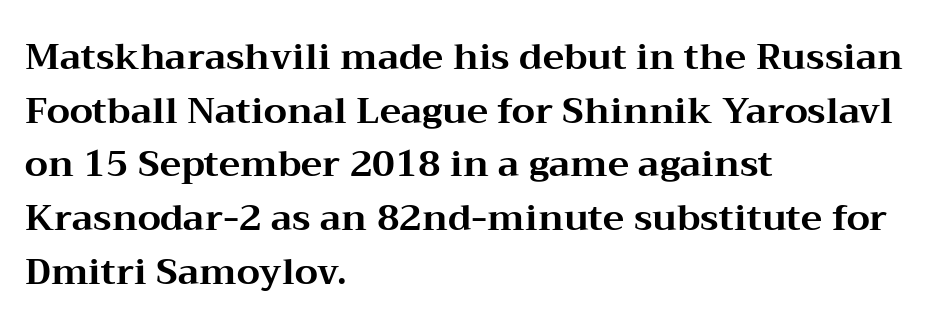
Q: Is the text bold? A: Yes.
Q: Is the text italic (slanted)? A: No, it is upright.
Q: Is the typeface a serif or a sans-serif typeface? A: Serif.
Q: Is the text underlined? A: No.
Q: How is the paragraph aligned? A: Left-aligned.
Q: Is the spacing between letters normal or unusually wide? A: Normal.
Q: Is the spacing between lines tight, normal or loose? A: Normal.
Q: Width (condensed, normal, or wide)? A: Wide.
Q: Stroke contrast? A: Medium.
Q: x-height? A: Medium.
Q: Monospaced? A: No.
